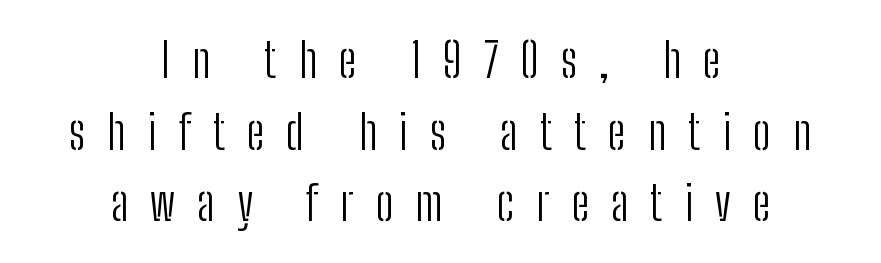
{"serif": "no", "italic": "no", "bold": "no", "weight": "light", "width": "condensed", "stroke_contrast": "low", "x_height": "medium", "monospaced": "no", "underline": "no", "align": "center", "line_spacing": "normal", "line_spacing_ratio": 1.49, "letter_spacing": "wide", "letter_spacing_em": 0.46, "glyph_px": 48}
